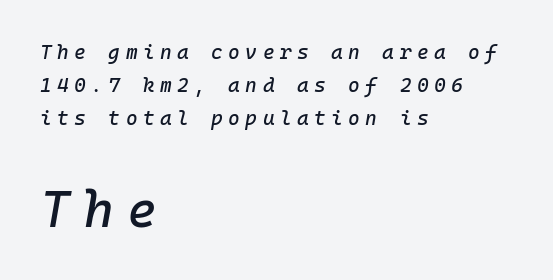
Q: Is the text italic (slanted)? A: Yes, it leans right by about 10 degrees.
Q: Is the text underlined? A: No.
Q: How is the paragraph aligned? A: Left-aligned.
Q: Is the spacing between letters normal or unusually wide? A: Unusually wide.
Q: Is the spacing between lines tight, normal or loose? A: Normal.
Q: Which block of text is set in a larger size, the first (top) or the second (bottom)? A: The second (bottom) one.
Q: Width (condensed, normal, or wide)? A: Normal.
Q: Stroke contrast? A: Low.
Q: x-height? A: Medium.
Q: Monospaced? A: Yes.
